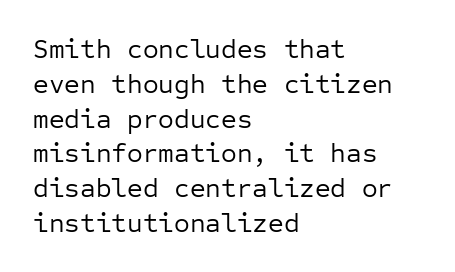
This sample keeps an unexceptional amount of space between lines. Characters remain perfectly vertical along every line. The gap between lines stays unmarked. Is this a heavy cut? Hardly; it is regular or lighter.
